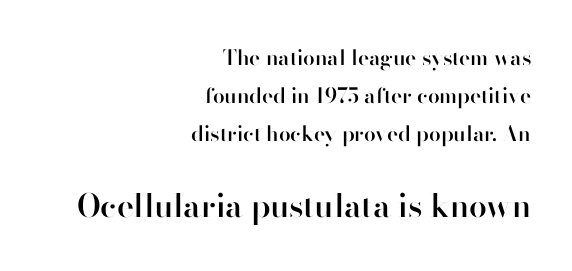
The image shows 32 px semibold sans-serif type, upright; set right-aligned, line spacing 1.81x, normal letter spacing, not underlined; the second (bottom) block is 1.52x larger; high stroke contrast and a small x-height.
